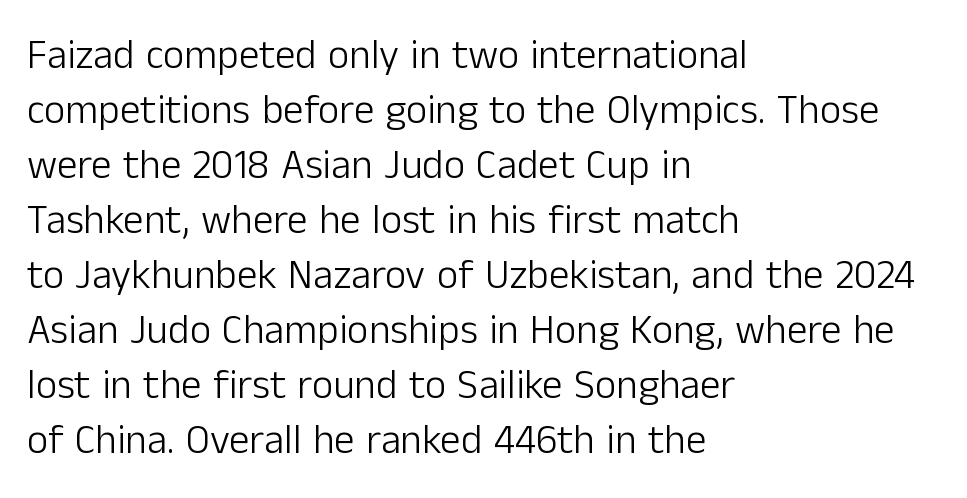
{"serif": "no", "italic": "no", "bold": "no", "weight": "light", "width": "normal", "stroke_contrast": "low", "x_height": "medium", "monospaced": "no", "underline": "no", "align": "left", "line_spacing": "normal", "line_spacing_ratio": 1.34, "letter_spacing": "normal", "letter_spacing_em": 0.0, "glyph_px": 41}
